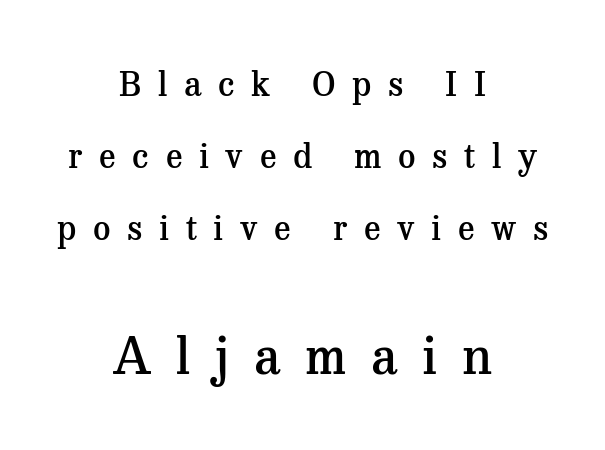
Words appear elongated and porous because spacing is wide. The emphasis by scale lands on block number two, below. Which margin do the lines hug? Neither — every line sits in the middle. Is this a fixed-width face? No — the glyphs have proportional, varying widths. The sample has been set in demibold, a notch under bold.
